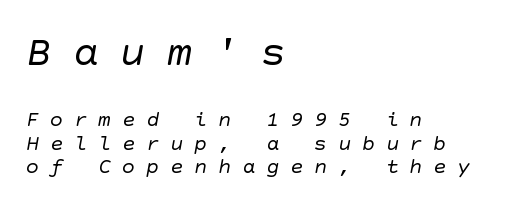
The image shows 43 px regular-weight sans-serif type; set left-aligned, tight line spacing (1.07x), unusually wide letter spacing (+0.49 em), not underlined; the first (top) block is 1.95x larger; low stroke contrast and a large x-height.
